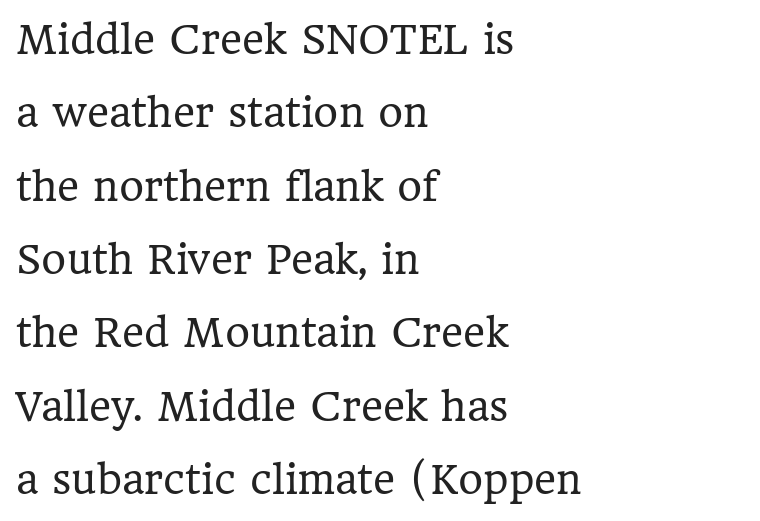
Q: Is the text bold? A: No.
Q: Is the text italic (slanted)? A: No, it is upright.
Q: Is the typeface a serif or a sans-serif typeface? A: Serif.
Q: Is the text underlined? A: No.
Q: How is the paragraph aligned? A: Left-aligned.
Q: Is the spacing between letters normal or unusually wide? A: Normal.
Q: Is the spacing between lines tight, normal or loose? A: Loose.
Q: Width (condensed, normal, or wide)? A: Normal.
Q: Stroke contrast? A: Low.
Q: x-height? A: Medium.
Q: Monospaced? A: No.
